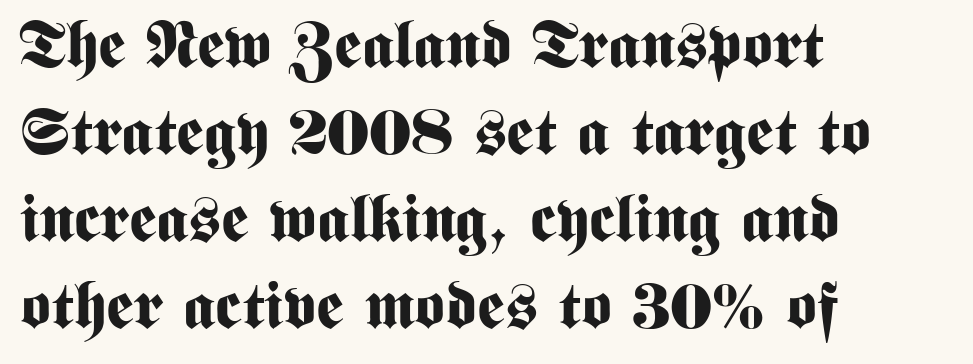
{"serif": "no", "italic": "no", "bold": "yes", "weight": "bold", "width": "condensed", "stroke_contrast": "medium", "x_height": "medium", "monospaced": "no", "underline": "no", "align": "left", "line_spacing": "normal", "line_spacing_ratio": 1.34, "letter_spacing": "normal", "letter_spacing_em": 0.0, "glyph_px": 65}
